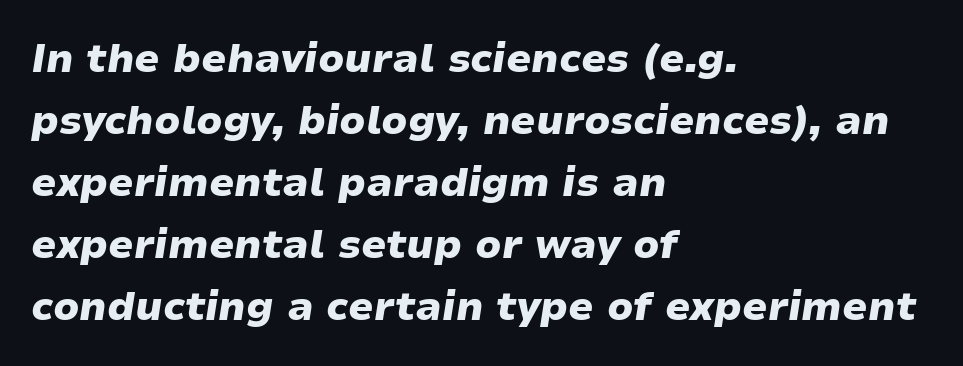
The foot of each line stays bare and open. Slanted lettering throughout. Regarding leading, the lines here are spaced in the standard way. The lines in this sample share a left origin and differ only in where they stop. Each letter keeps its own natural width here, so spacing adapts to shape.
